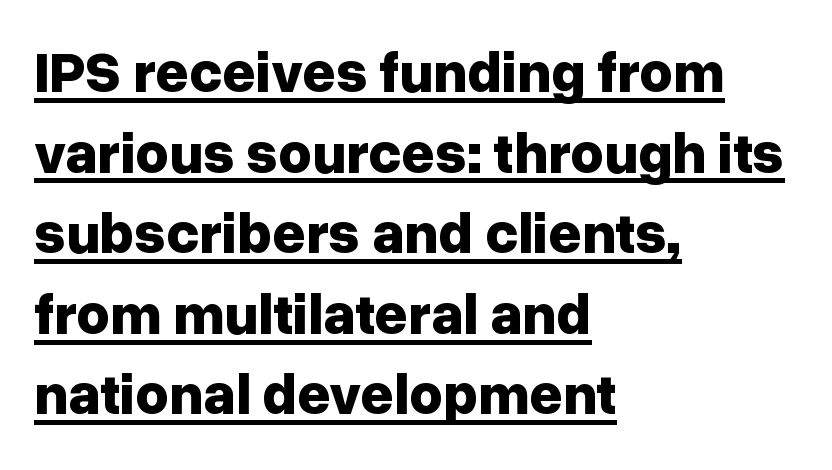
{"serif": "no", "italic": "no", "bold": "yes", "weight": "bold", "width": "normal", "stroke_contrast": "low", "x_height": "medium", "monospaced": "no", "underline": "yes", "align": "left", "line_spacing": "normal", "line_spacing_ratio": 1.39, "letter_spacing": "normal", "letter_spacing_em": 0.0, "glyph_px": 58}
